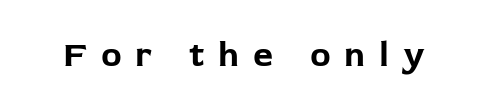
The tracking jumps out immediately: characters are airy and widely separated. What kind of face is this? One without serifs — a sans. The face used here is proportionally spaced, like ordinary book or web type. The characters look thick and weighty, a clear bold.
